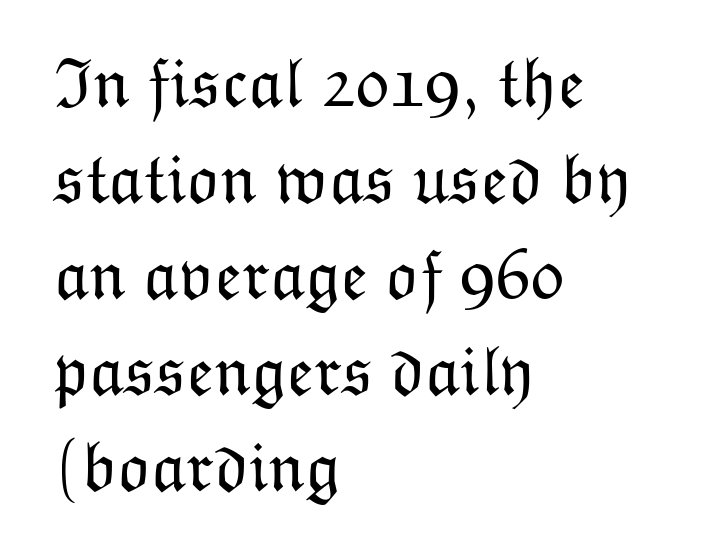
The rendering uses a moderate line-height, typical for paragraphs. Clear beneath every line of the passage. Do the letters lean? They stand straight. A light-to-regular cut is what we see here.
